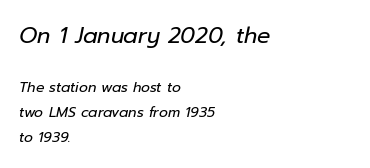
Q: Is the text bold? A: No.
Q: Is the text italic (slanted)? A: Yes, it leans right by about 12 degrees.
Q: Is the text underlined? A: No.
Q: How is the paragraph aligned? A: Left-aligned.
Q: Is the spacing between letters normal or unusually wide? A: Normal.
Q: Which block of text is set in a larger size, the first (top) or the second (bottom)? A: The first (top) one.
